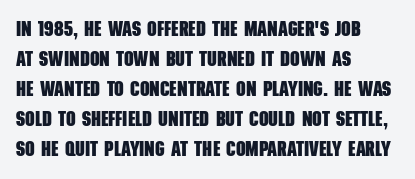
The image shows 21 px bold type; set left-aligned, normal line spacing (1.43x), normal letter spacing, not underlined.
